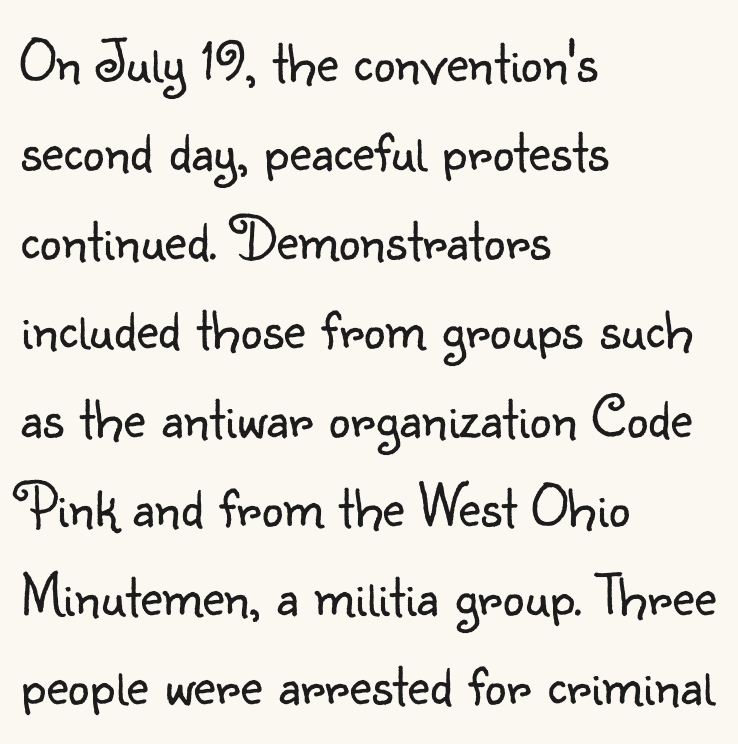
These lines are set flush left with a ragged right edge. You could not count columns in this text — the font is proportionally spaced. Whoever set this chose a conventional vertical rhythm. Has an underline been added? It has not. Each word holds together tightly as a unit, with standard inter-letter gaps. Unlike a traditional serif, this face leaves its strokes unadorned.
